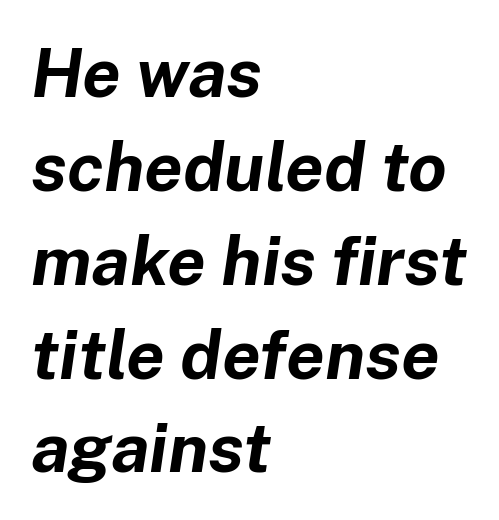
Q: Is the text bold? A: Yes.
Q: Is the text italic (slanted)? A: Yes, it leans right by about 8 degrees.
Q: Is the text underlined? A: No.
Q: How is the paragraph aligned? A: Left-aligned.
Q: Is the spacing between letters normal or unusually wide? A: Normal.
Q: Is the spacing between lines tight, normal or loose? A: Normal.
Q: Width (condensed, normal, or wide)? A: Normal.
Q: Stroke contrast? A: Low.
Q: x-height? A: Medium.
Q: Monospaced? A: No.
